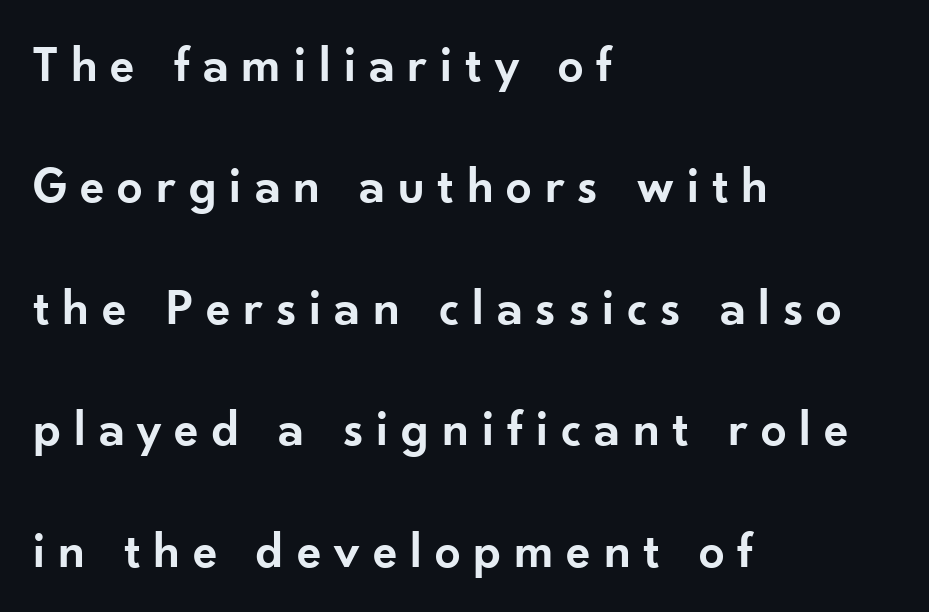
{"serif": "no", "italic": "no", "bold": "semi", "weight": "semibold", "width": "normal", "stroke_contrast": "low", "x_height": "small", "monospaced": "no", "underline": "no", "align": "left", "line_spacing": "loose", "line_spacing_ratio": 2.38, "letter_spacing": "wide", "letter_spacing_em": 0.25, "glyph_px": 51}
